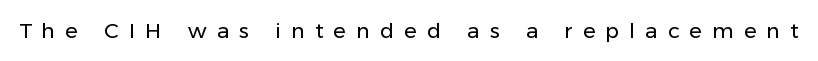
Caption: expanded tracking, letters set apart. Weight class: somewhere from thin through regular. A bare baseline throughout the passage. Designer's note — italics off, roman on.
